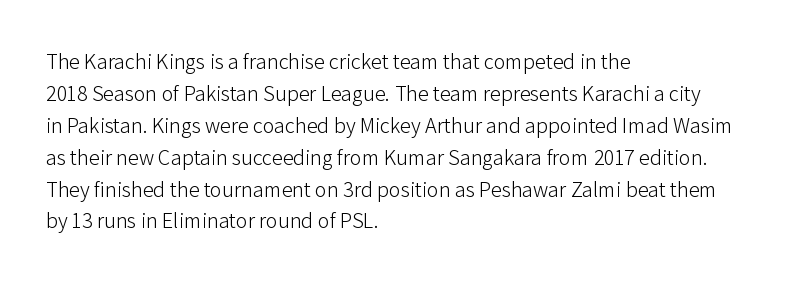
The image shows 22 px text type, upright; set left-aligned, normal line spacing (1.45x), normal letter spacing, not underlined.
